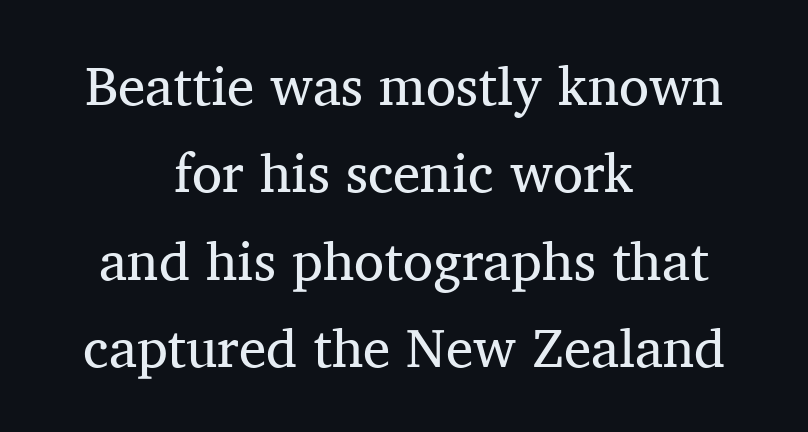
Q: Is the text bold? A: No.
Q: Is the text italic (slanted)? A: No, it is upright.
Q: Is the typeface a serif or a sans-serif typeface? A: Serif.
Q: Is the text underlined? A: No.
Q: How is the paragraph aligned? A: Centered.
Q: Is the spacing between letters normal or unusually wide? A: Normal.
Q: Is the spacing between lines tight, normal or loose? A: Normal.
Q: Width (condensed, normal, or wide)? A: Normal.
Q: Stroke contrast? A: Medium.
Q: x-height? A: Medium.
Q: Monospaced? A: No.
